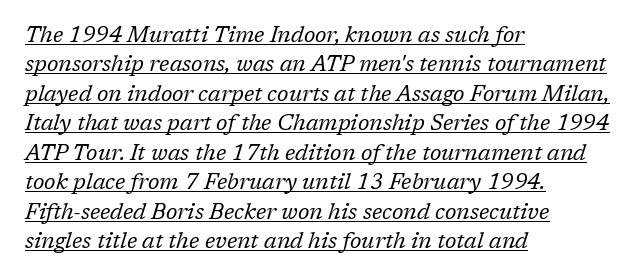
The image shows 22 px text type, italic (leaning right); set left-aligned, normal line spacing (1.34x), normal letter spacing, underlined.
